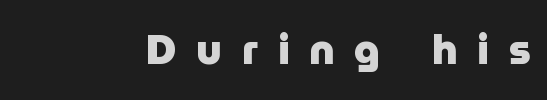
Spacing verdict: proportional, widths tailored to each character. The glyphs have the mass of a bold cut. Quick note: not italic, upright. Look at the bottom of the vertical strokes: they stop flat, with no serifs. The tracking jumps out immediately: characters are airy and widely separated. Compared with a flush-left layout, this one pins lines to the opposite, right side.
